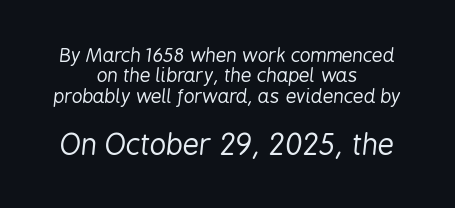
Q: Is the text bold? A: No.
Q: Is the text italic (slanted)? A: Yes, it leans right by about 6 degrees.
Q: Is the text underlined? A: No.
Q: How is the paragraph aligned? A: Centered.
Q: Is the spacing between letters normal or unusually wide? A: Normal.
Q: Is the spacing between lines tight, normal or loose? A: Tight.
Q: Which block of text is set in a larger size, the first (top) or the second (bottom)? A: The second (bottom) one.
Q: Width (condensed, normal, or wide)? A: Condensed.
Q: Stroke contrast? A: Low.
Q: x-height? A: Medium.
Q: Monospaced? A: No.
